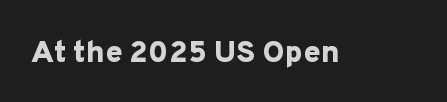
Q: Is the text bold? A: Yes.
Q: Is the text italic (slanted)? A: No, it is upright.
Q: Is the typeface a serif or a sans-serif typeface? A: Sans-serif.
Q: Is the text underlined? A: No.
Q: Is the spacing between letters normal or unusually wide? A: Normal.
Q: Width (condensed, normal, or wide)? A: Normal.
Q: Stroke contrast? A: Low.
Q: x-height? A: Medium.
Q: Monospaced? A: No.
